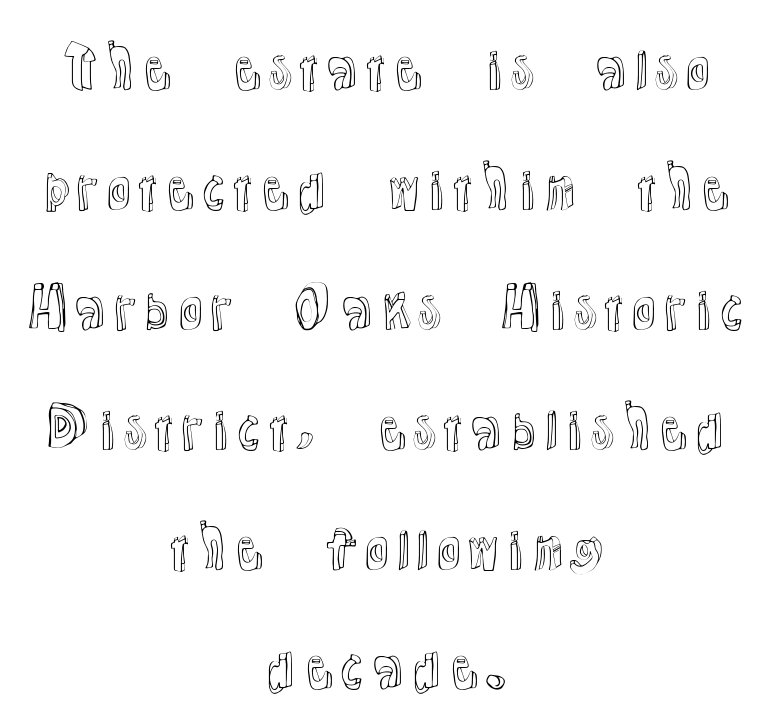
The image shows 54 px text type, upright; set centered, loose line spacing (2.22x), normal letter spacing, not underlined; a medium x-height.
